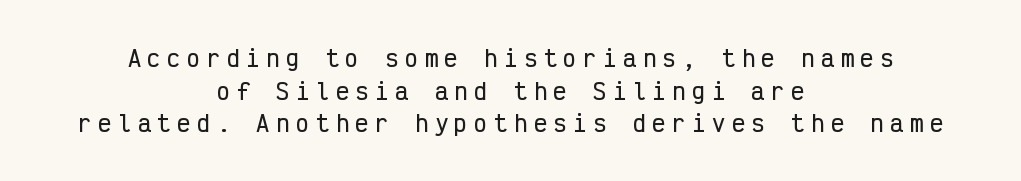
The image shows 22 px text type, upright; set centered, normal line spacing (1.48x), unusually wide letter spacing (+0.3 em), not underlined.
